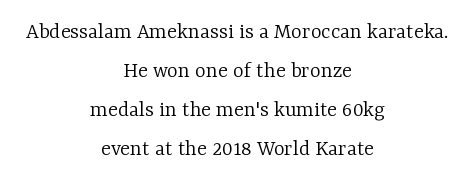
{"italic": "no", "bold": "no", "underline": "no", "align": "center", "line_spacing": "normal", "line_spacing_ratio": 1.69, "letter_spacing": "normal", "letter_spacing_em": 0.0, "glyph_px": 23}
